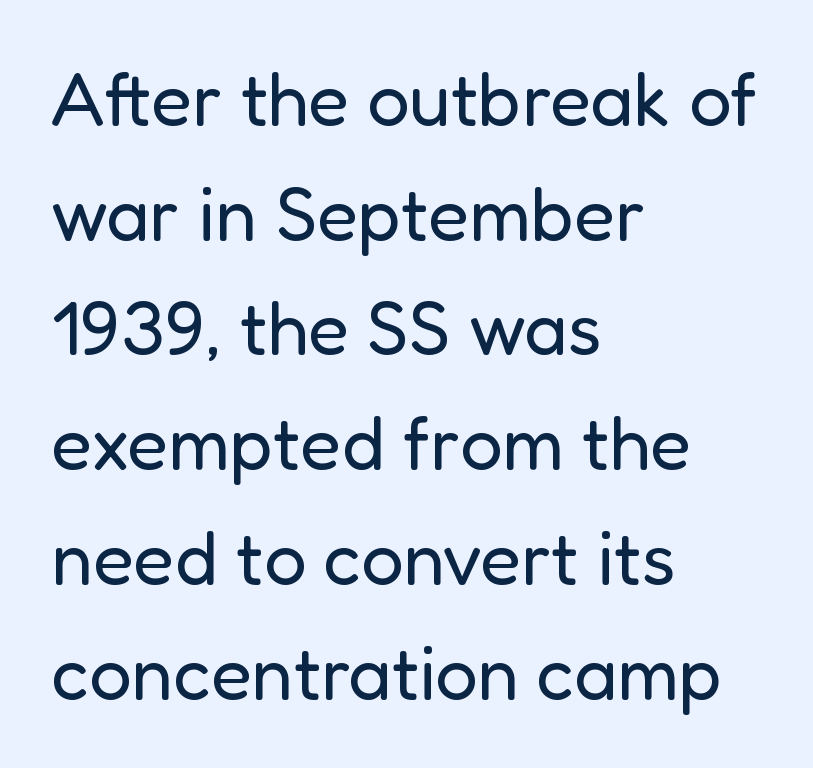
{"serif": "no", "italic": "no", "bold": "no", "weight": "regular", "width": "normal", "stroke_contrast": "low", "x_height": "medium", "monospaced": "no", "underline": "no", "align": "left", "line_spacing": "normal", "line_spacing_ratio": 1.53, "letter_spacing": "normal", "letter_spacing_em": 0.0, "glyph_px": 75}
